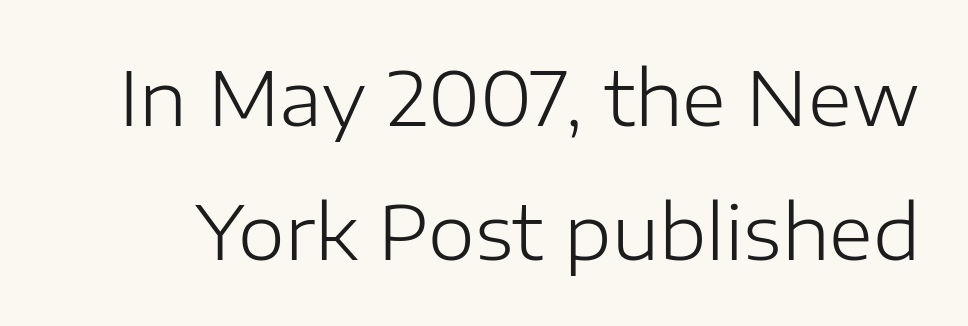
Type style note: lacks serifs. Designer's note — italics off, roman on. Type without underlining. The passage shown has conventional tracking throughout.
